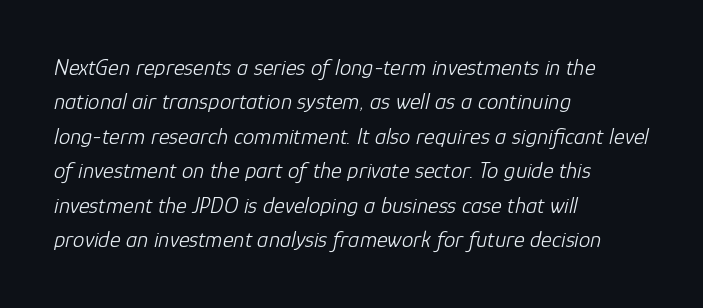
Only glyphs here, with clear space below each row. Compared with typical paragraphs, the rows here are spaced about the same. These lines stack with their left ends in a neat column. Look at the tracking — it's just the regular setting, nothing added. Rendered with sloped, italic letterforms. Nothing heavy about these letters — not bold at all.
